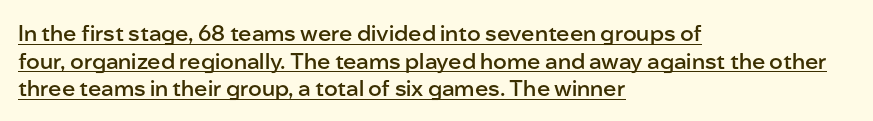
Q: Is the text bold? A: Semi-bold.
Q: Is the text italic (slanted)? A: No, it is upright.
Q: Is the text underlined? A: Yes.
Q: How is the paragraph aligned? A: Left-aligned.
Q: Is the spacing between letters normal or unusually wide? A: Normal.
Q: Is the spacing between lines tight, normal or loose? A: Normal.
